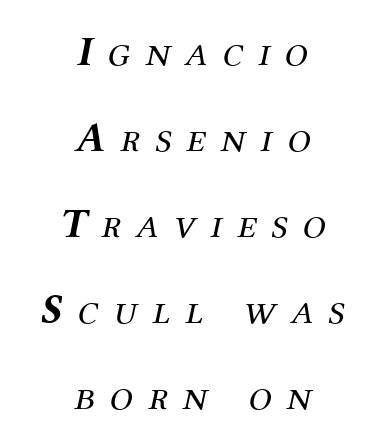
Varying glyph widths throughout — classic text-font behaviour. Clear beneath every line of the passage. Compared with typical paragraphs, the rows here are farther apart. A typesetter would mark this as italic. This rendering widens character spacing well past its baseline value.
